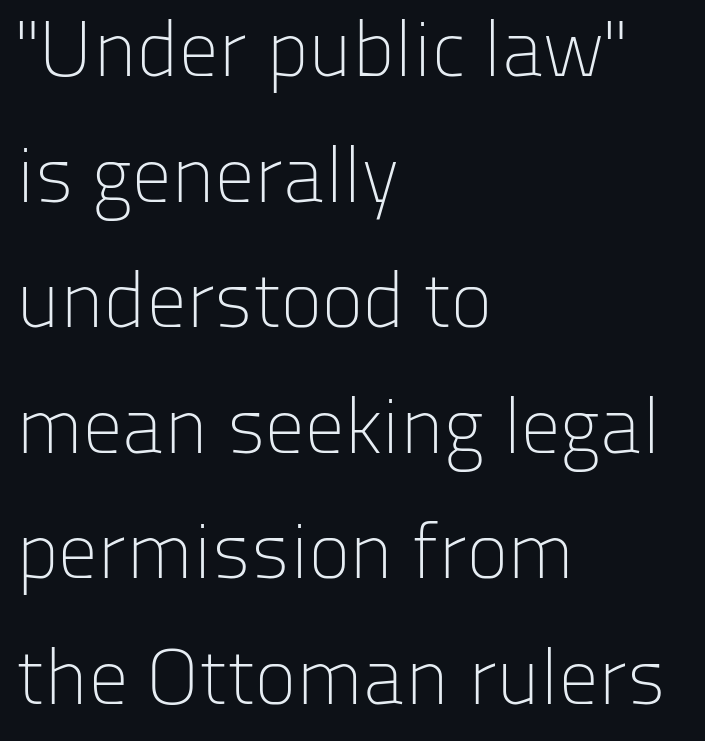
The image shows 79 px light sans-serif type, upright; set left-aligned, normal line spacing (1.59x), normal letter spacing, not underlined; low stroke contrast and a medium x-height.
